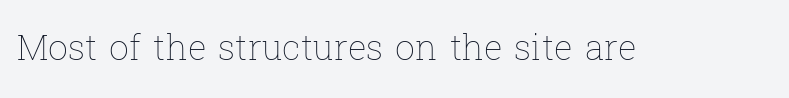
{"italic": "no", "bold": "no", "weight": "thin", "width": "normal", "stroke_contrast": "low", "x_height": "medium", "monospaced": "no", "underline": "no", "letter_spacing": "normal", "letter_spacing_em": 0.0, "glyph_px": 35}
